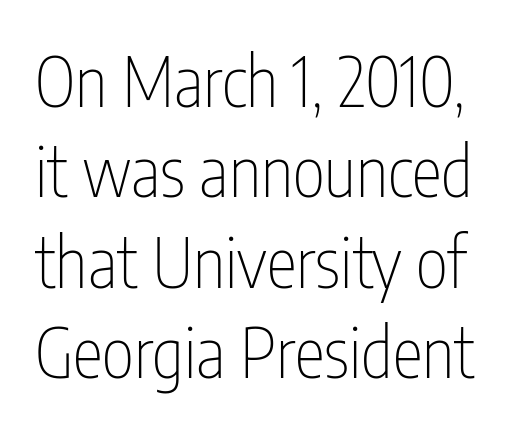
Q: Is the text bold? A: No.
Q: Is the text italic (slanted)? A: No, it is upright.
Q: Is the typeface a serif or a sans-serif typeface? A: Sans-serif.
Q: Is the text underlined? A: No.
Q: Is the spacing between letters normal or unusually wide? A: Normal.
Q: Is the spacing between lines tight, normal or loose? A: Normal.
Q: Width (condensed, normal, or wide)? A: Condensed.
Q: Stroke contrast? A: Low.
Q: x-height? A: Medium.
Q: Monospaced? A: No.
